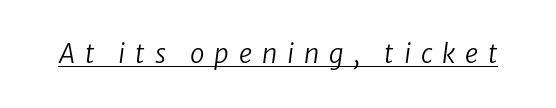
{"italic": "yes", "lean": "right", "slant_degrees": 8, "bold": "no", "underline": "yes", "letter_spacing": "wide", "letter_spacing_em": 0.38, "glyph_px": 26}
